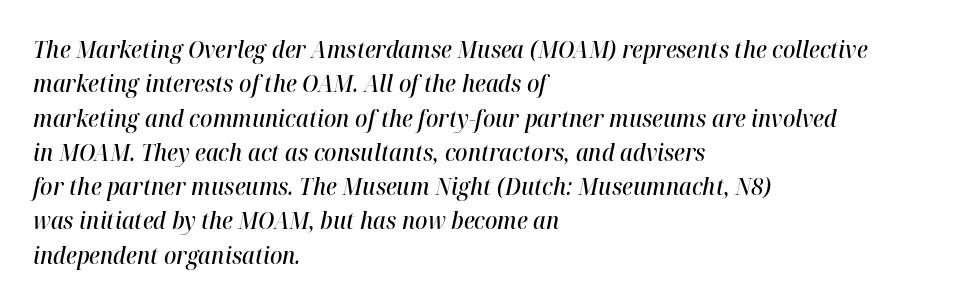
Honestly, the row spacing looks completely unremarkable. Italic? Definitely — the glyphs are oblique. The glyphs are unaccompanied by any horizontal stroke below them. Is the block centered? No — it sits flush against the left margin.
